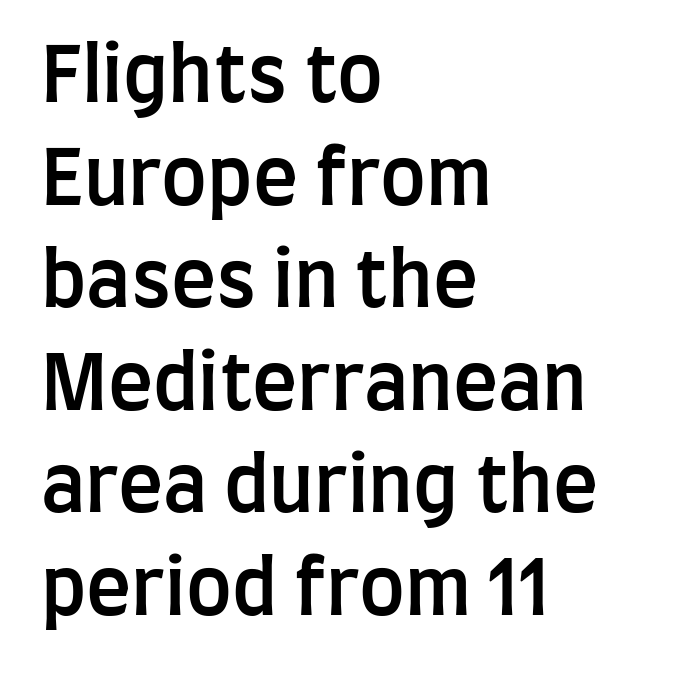
{"serif": "no", "italic": "no", "bold": "semi", "weight": "semibold", "width": "condensed", "stroke_contrast": "low", "x_height": "large", "monospaced": "no", "underline": "no", "align": "left", "line_spacing": "normal", "line_spacing_ratio": 1.35, "letter_spacing": "normal", "letter_spacing_em": 0.0, "glyph_px": 76}
